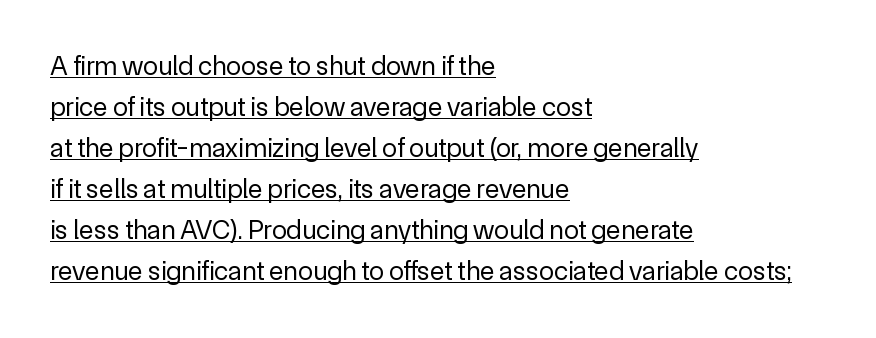
The image shows 27 px text type, upright; set left-aligned, normal line spacing (1.52x), normal letter spacing, underlined.
